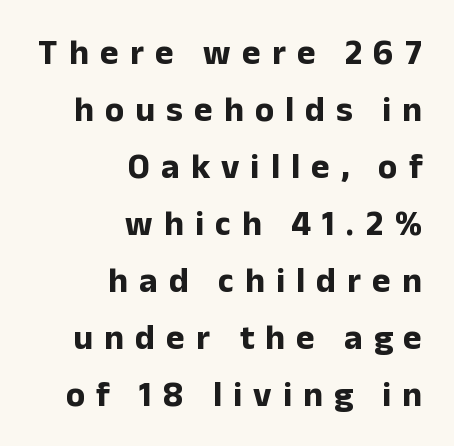
{"serif": "no", "italic": "no", "bold": "yes", "weight": "bold", "width": "normal", "stroke_contrast": "low", "x_height": "medium", "monospaced": "no", "underline": "no", "align": "right", "line_spacing": "normal", "line_spacing_ratio": 1.63, "letter_spacing": "wide", "letter_spacing_em": 0.32, "glyph_px": 35}
